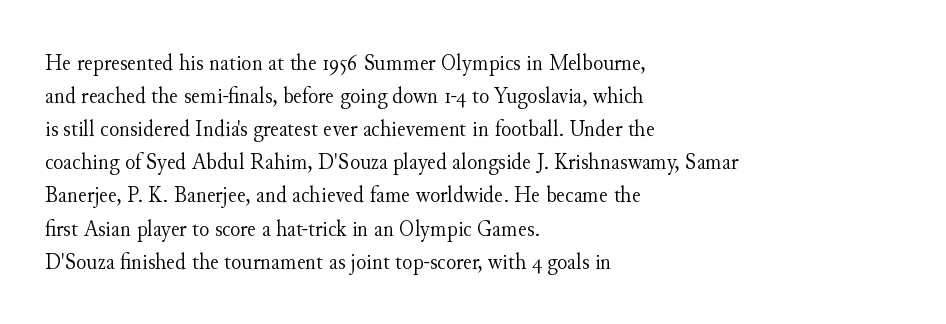
Q: Is the text bold? A: No.
Q: Is the text italic (slanted)? A: No, it is upright.
Q: Is the text underlined? A: No.
Q: How is the paragraph aligned? A: Left-aligned.
Q: Is the spacing between letters normal or unusually wide? A: Normal.
Q: Is the spacing between lines tight, normal or loose? A: Normal.
